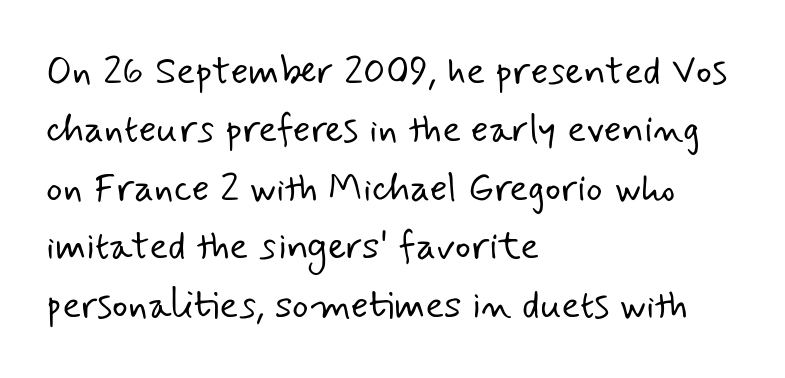
{"serif": "no", "bold": "no", "weight": "light", "width": "normal", "stroke_contrast": "low", "x_height": "small", "monospaced": "no", "underline": "no", "align": "left", "line_spacing": "normal", "line_spacing_ratio": 1.5, "letter_spacing": "normal", "letter_spacing_em": 0.0, "glyph_px": 39}
